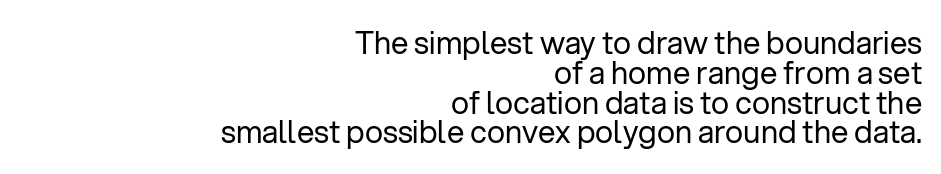
The image shows 31 px regular-weight sans-serif type, upright; set right-aligned, tight line spacing (0.96x), normal letter spacing, not underlined; low stroke contrast and a medium x-height.
